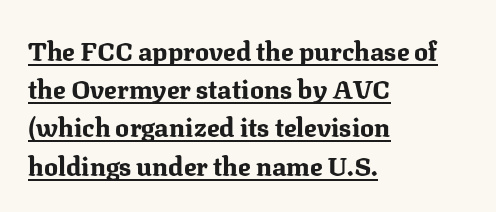
Q: Is the text bold? A: Yes.
Q: Is the text italic (slanted)? A: No, it is upright.
Q: Is the text underlined? A: Yes.
Q: How is the paragraph aligned? A: Left-aligned.
Q: Is the spacing between letters normal or unusually wide? A: Normal.
Q: Is the spacing between lines tight, normal or loose? A: Normal.
